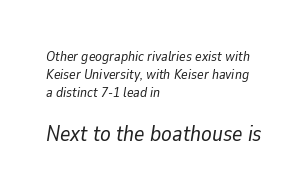
Q: Is the text bold? A: No.
Q: Is the text italic (slanted)? A: Yes, it leans right by about 9 degrees.
Q: Is the text underlined? A: No.
Q: How is the paragraph aligned? A: Left-aligned.
Q: Is the spacing between letters normal or unusually wide? A: Normal.
Q: Is the spacing between lines tight, normal or loose? A: Normal.
Q: Which block of text is set in a larger size, the first (top) or the second (bottom)? A: The second (bottom) one.
